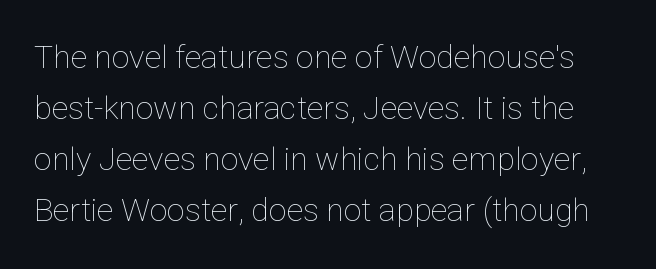
{"italic": "no", "bold": "no", "weight": "thin", "width": "normal", "stroke_contrast": "low", "x_height": "medium", "monospaced": "no", "underline": "no", "line_spacing": "normal", "line_spacing_ratio": 1.59, "letter_spacing": "normal", "letter_spacing_em": 0.0, "glyph_px": 32}
